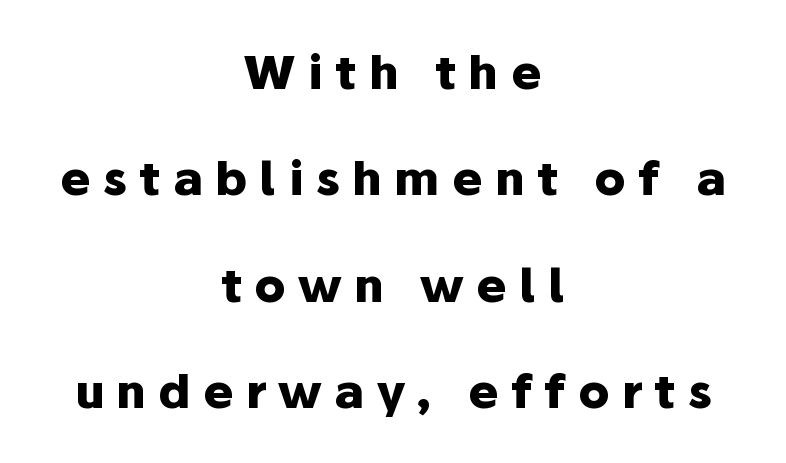
{"serif": "no", "italic": "no", "bold": "yes", "weight": "heavy", "width": "normal", "stroke_contrast": "low", "x_height": "medium", "monospaced": "no", "underline": "no", "align": "center", "line_spacing": "loose", "line_spacing_ratio": 2.31, "letter_spacing": "wide", "letter_spacing_em": 0.27, "glyph_px": 46}
